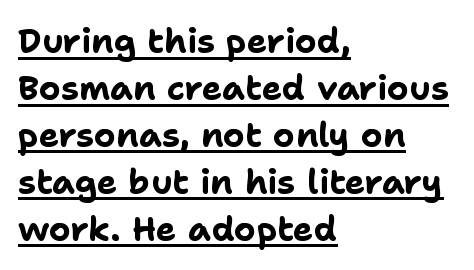
{"serif": "no", "italic": "no", "bold": "yes", "weight": "bold", "width": "normal", "stroke_contrast": "low", "x_height": "medium", "monospaced": "no", "underline": "yes", "align": "left", "line_spacing": "normal", "line_spacing_ratio": 1.38, "letter_spacing": "normal", "letter_spacing_em": 0.0, "glyph_px": 34}
